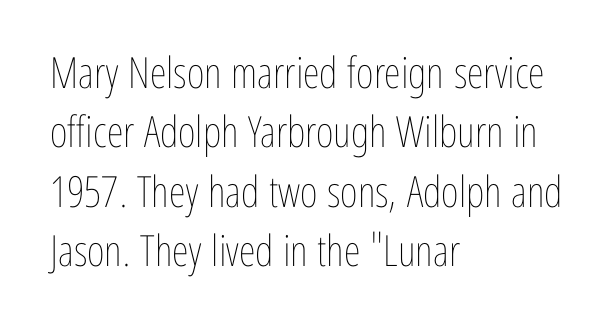
The image shows 43 px thin, condensed type, upright; set left-aligned, normal line spacing (1.38x), normal letter spacing, not underlined; low stroke contrast and a medium x-height.
